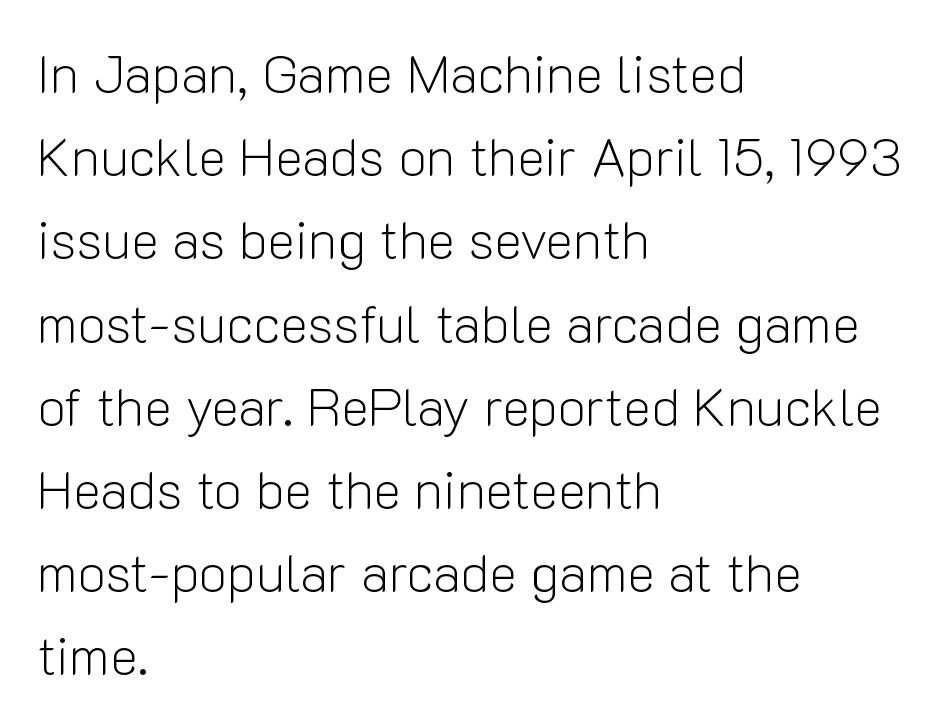
{"serif": "no", "italic": "no", "bold": "no", "weight": "light", "width": "normal", "stroke_contrast": "low", "x_height": "medium", "monospaced": "no", "underline": "no", "align": "left", "line_spacing": "normal", "line_spacing_ratio": 1.57, "letter_spacing": "normal", "letter_spacing_em": 0.0, "glyph_px": 53}
